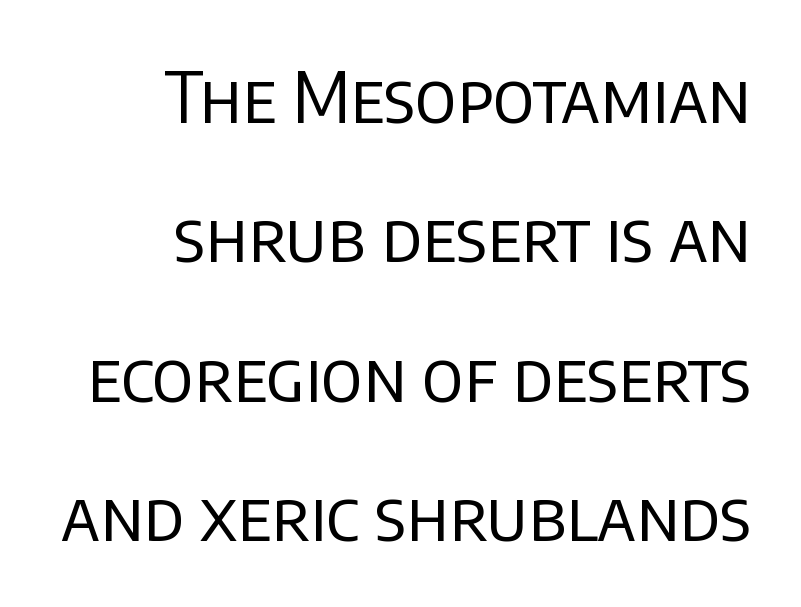
The image shows 70 px regular-weight sans-serif type, upright; set right-aligned, loose line spacing (1.99x), normal letter spacing, not underlined; low stroke contrast and a large x-height.
